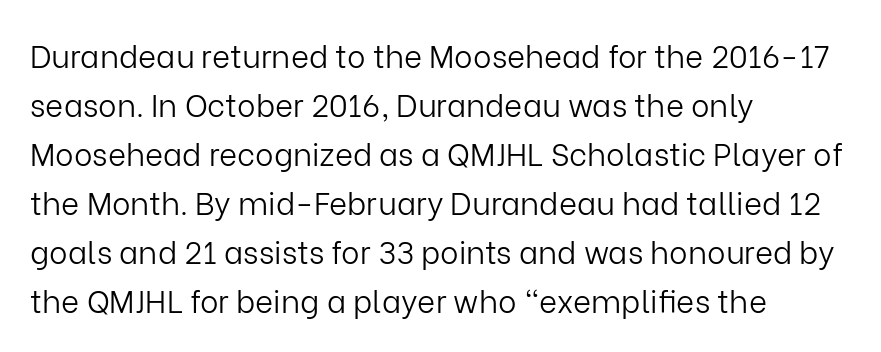
The image shows 31 px light sans-serif type, upright; set left-aligned, normal line spacing (1.58x), normal letter spacing, not underlined; low stroke contrast and a medium x-height.
